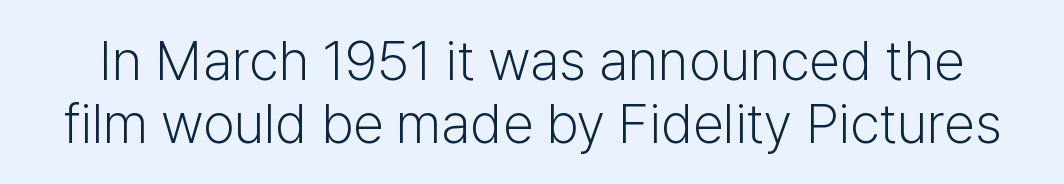
Q: Is the text bold? A: No.
Q: Is the text italic (slanted)? A: No, it is upright.
Q: Is the typeface a serif or a sans-serif typeface? A: Sans-serif.
Q: Is the text underlined? A: No.
Q: Is the spacing between letters normal or unusually wide? A: Normal.
Q: Is the spacing between lines tight, normal or loose? A: Tight.
Q: Width (condensed, normal, or wide)? A: Normal.
Q: Stroke contrast? A: Low.
Q: x-height? A: Medium.
Q: Monospaced? A: No.
